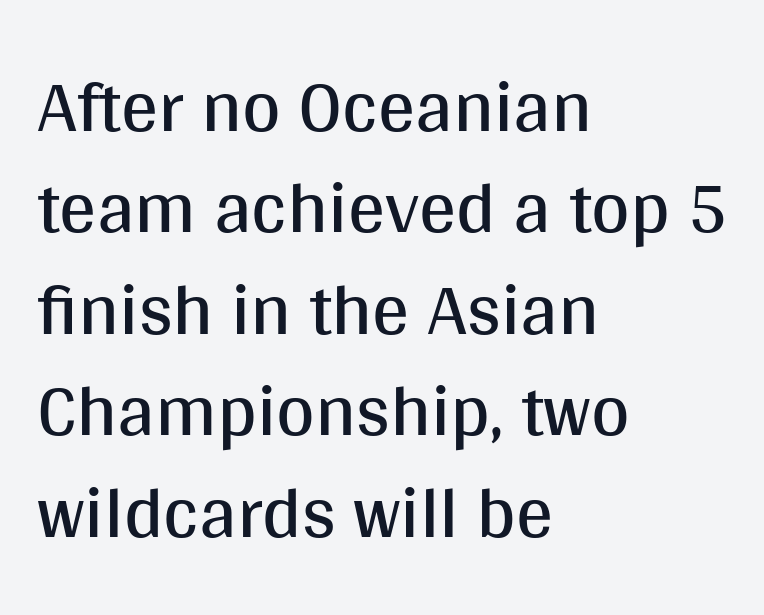
The image shows 74 px regular-weight sans-serif type, upright; set left-aligned, normal line spacing (1.37x), normal letter spacing, not underlined; medium stroke contrast and a large x-height.
